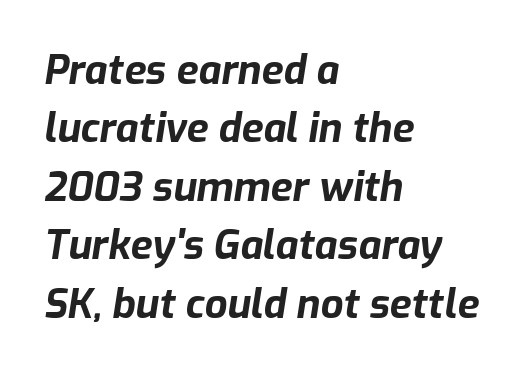
Q: Is the text bold? A: Yes.
Q: Is the text italic (slanted)? A: Yes, it leans right by about 9 degrees.
Q: Is the text underlined? A: No.
Q: How is the paragraph aligned? A: Left-aligned.
Q: Is the spacing between letters normal or unusually wide? A: Normal.
Q: Is the spacing between lines tight, normal or loose? A: Normal.
Q: Width (condensed, normal, or wide)? A: Normal.
Q: Stroke contrast? A: Low.
Q: x-height? A: Medium.
Q: Monospaced? A: No.
